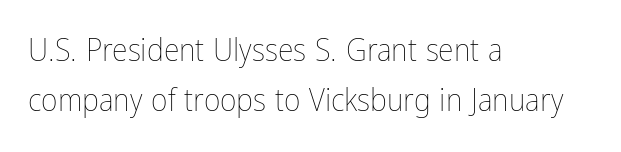
The image shows 32 px thin, condensed type, upright; set left-aligned, normal line spacing (1.57x), normal letter spacing, not underlined; low stroke contrast and a medium x-height.
